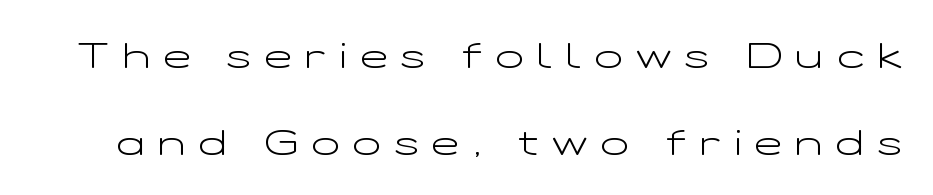
Q: Is the text bold? A: No.
Q: Is the text italic (slanted)? A: No, it is upright.
Q: Is the typeface a serif or a sans-serif typeface? A: Sans-serif.
Q: Is the text underlined? A: No.
Q: Is the spacing between letters normal or unusually wide? A: Unusually wide.
Q: Is the spacing between lines tight, normal or loose? A: Loose.
Q: Width (condensed, normal, or wide)? A: Wide.
Q: Stroke contrast? A: Low.
Q: x-height? A: Medium.
Q: Monospaced? A: No.
